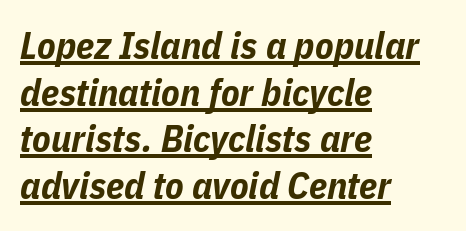
{"italic": "yes", "lean": "right", "slant_degrees": 11, "bold": "yes", "weight": "bold", "width": "condensed", "stroke_contrast": "low", "x_height": "medium", "monospaced": "no", "underline": "yes", "align": "left", "line_spacing_ratio": 1.23, "letter_spacing": "normal", "letter_spacing_em": 0.0, "glyph_px": 38}
